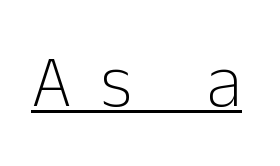
{"serif": "no", "italic": "no", "bold": "no", "weight": "light", "width": "normal", "stroke_contrast": "low", "x_height": "medium", "monospaced": "no", "underline": "yes", "letter_spacing": "wide", "letter_spacing_em": 0.4, "glyph_px": 73}
